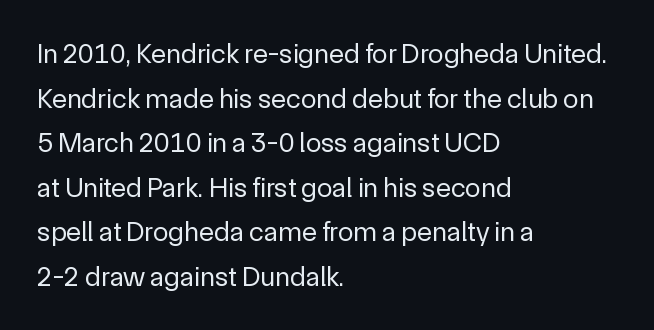
The image shows 28 px regular-weight sans-serif type, upright; set left-aligned, normal line spacing (1.59x), normal letter spacing, not underlined; a medium x-height.
